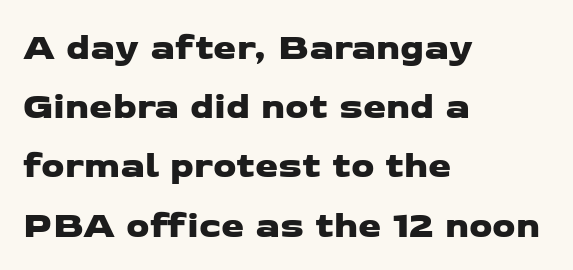
Q: Is the typeface a serif or a sans-serif typeface? A: Sans-serif.
Q: Is the text underlined? A: No.
Q: How is the paragraph aligned? A: Left-aligned.
Q: Is the spacing between letters normal or unusually wide? A: Normal.
Q: Is the spacing between lines tight, normal or loose? A: Normal.
Q: Width (condensed, normal, or wide)? A: Wide.
Q: Stroke contrast? A: Low.
Q: x-height? A: Medium.
Q: Monospaced? A: No.
